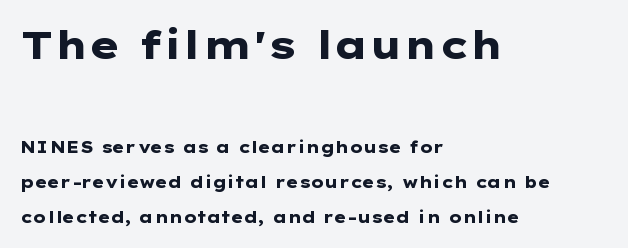
{"serif": "no", "italic": "no", "bold": "yes", "weight": "heavy", "width": "wide", "stroke_contrast": "low", "x_height": "medium", "monospaced": "no", "underline": "no", "align": "left", "line_spacing": "loose", "line_spacing_ratio": 2.2, "letter_spacing": "normal", "letter_spacing_em": 0.0, "larger_block": "first", "size_ratio": 2.44, "glyph_px": 39}
